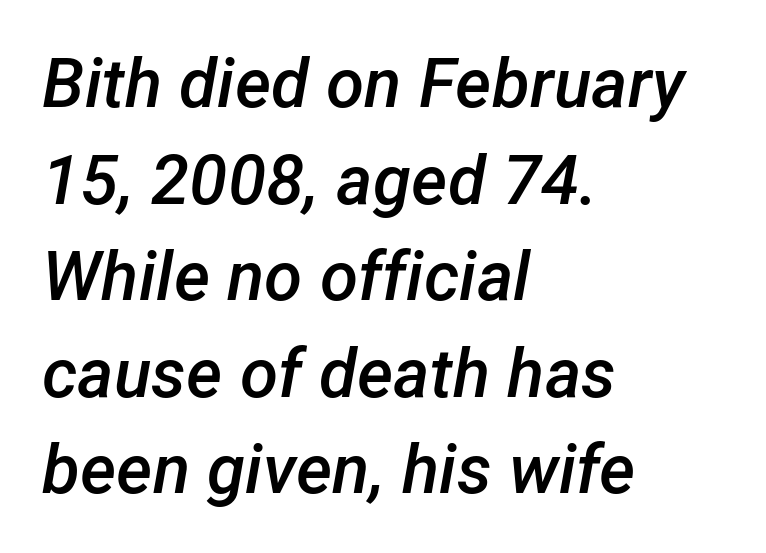
The image shows 69 px semibold type, italic (leaning right); set left-aligned, normal line spacing (1.4x), normal letter spacing, not underlined; low stroke contrast and a medium x-height.
